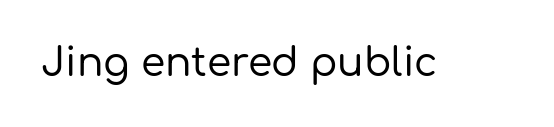
Vertical strokes here are truly vertical. Type without underlining. Here the designer chose a conventional face with non-uniform glyph widths. Font category for this specimen: sans-serif.
